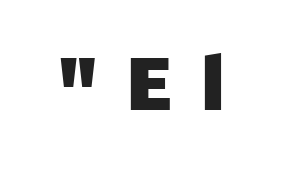
The image shows 79 px heavy sans-serif type, upright; set unusually wide letter spacing (+0.36 em), not underlined; low stroke contrast and a small x-height.
